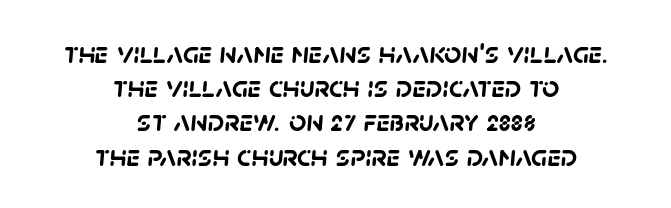
The image shows 30 px semibold sans-serif type; set centered, tight line spacing (1.14x), normal letter spacing, not underlined; low stroke contrast and a large x-height.
